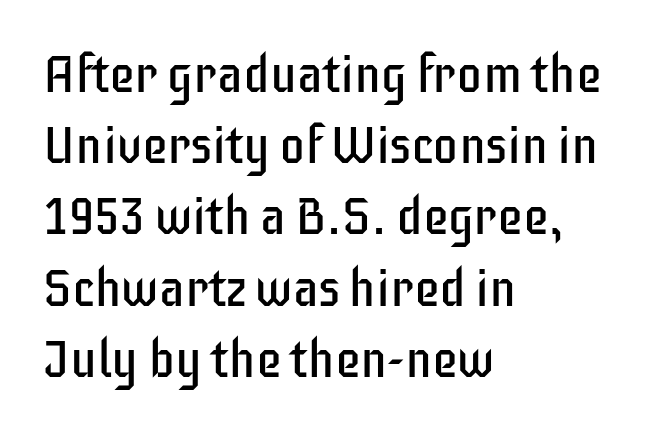
{"serif": "no", "italic": "no", "bold": "no", "weight": "regular", "width": "condensed", "stroke_contrast": "low", "x_height": "large", "monospaced": "no", "underline": "no", "align": "left", "line_spacing": "normal", "line_spacing_ratio": 1.37, "letter_spacing": "normal", "letter_spacing_em": 0.0, "glyph_px": 52}
